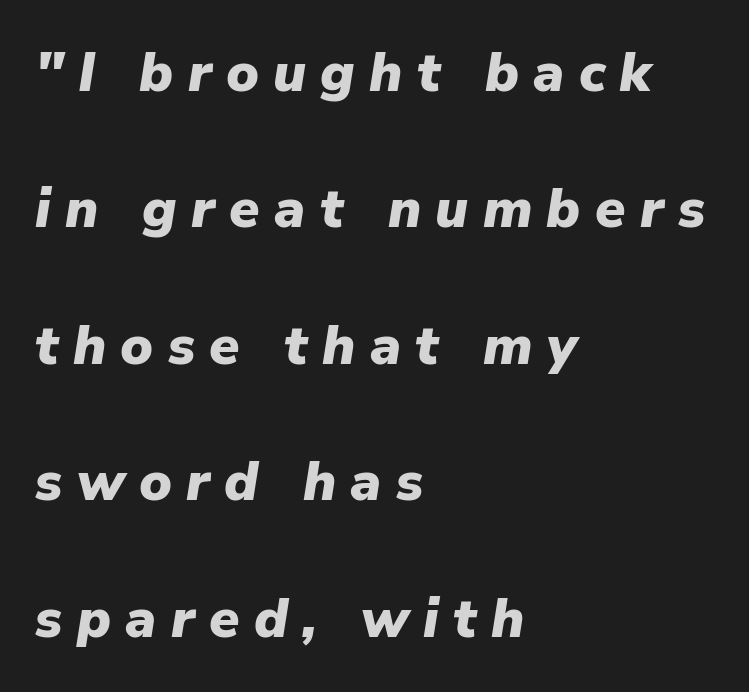
The image shows 55 px heavy type, italic (leaning right); set left-aligned, loose line spacing (2.48x), unusually wide letter spacing (+0.26 em), not underlined; low stroke contrast and a medium x-height.
